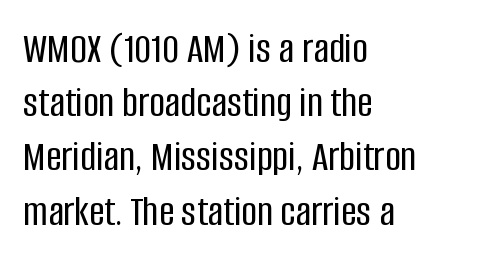
{"serif": "no", "italic": "no", "width": "condensed", "stroke_contrast": "low", "x_height": "large", "monospaced": "no", "underline": "no", "align": "left", "line_spacing": "normal", "line_spacing_ratio": 1.26, "letter_spacing": "normal", "letter_spacing_em": 0.0, "glyph_px": 43}
